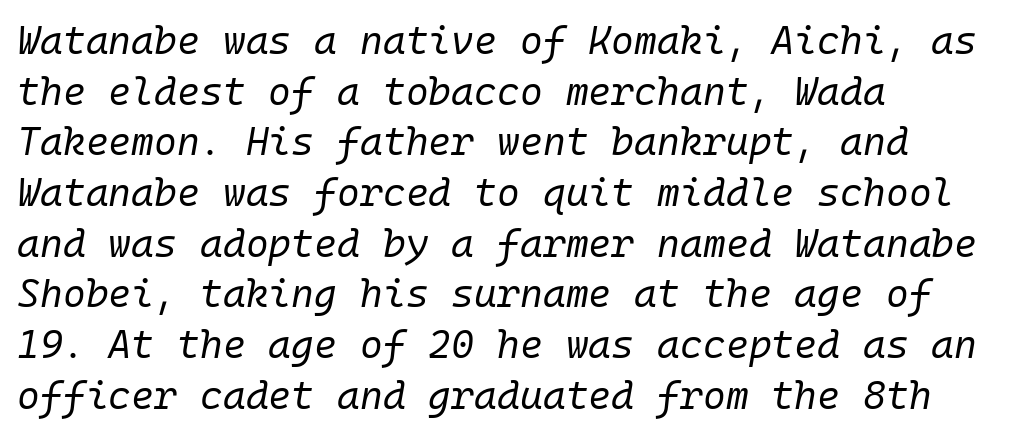
{"italic": "yes", "lean": "right", "slant_degrees": 10, "bold": "no", "weight": "regular", "width": "normal", "stroke_contrast": "low", "x_height": "medium", "monospaced": "yes", "underline": "no", "align": "left", "line_spacing": "normal", "line_spacing_ratio": 1.3, "letter_spacing": "normal", "letter_spacing_em": 0.0, "glyph_px": 39}
